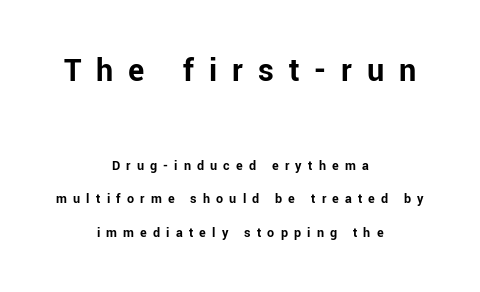
{"serif": "no", "italic": "no", "bold": "yes", "weight": "bold", "width": "normal", "stroke_contrast": "low", "x_height": "medium", "monospaced": "no", "underline": "no", "align": "center", "line_spacing": "loose", "line_spacing_ratio": 2.36, "letter_spacing": "wide", "letter_spacing_em": 0.44, "larger_block": "first", "size_ratio": 2.43, "glyph_px": 34}
